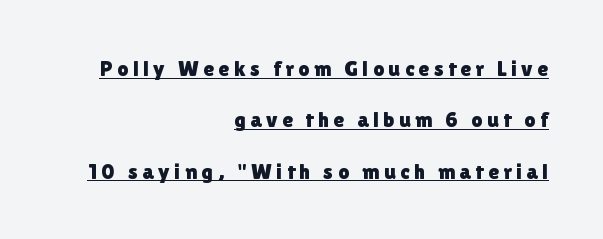
The image shows 22 px text type, upright; set right-aligned, loose line spacing (2.34x), unusually wide letter spacing (+0.2 em), underlined.
